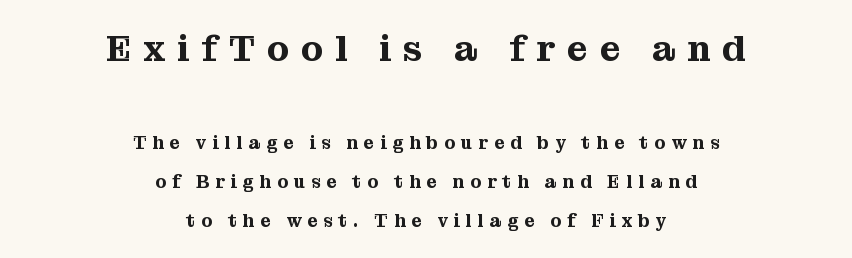
{"serif": "yes", "italic": "no", "width": "normal", "stroke_contrast": "medium", "x_height": "medium", "monospaced": "no", "underline": "no", "align": "center", "line_spacing": "loose", "line_spacing_ratio": 2.15, "letter_spacing": "wide", "letter_spacing_em": 0.33, "larger_block": "first", "size_ratio": 2.0, "glyph_px": 36}
